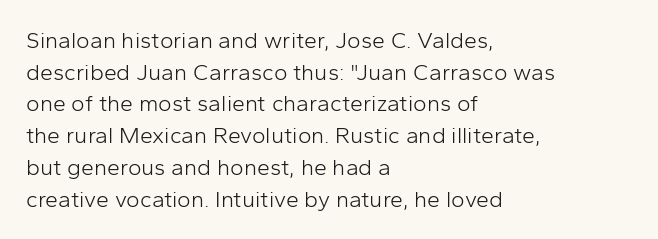
{"italic": "no", "bold": "no", "underline": "no", "align": "left", "line_spacing": "normal", "line_spacing_ratio": 1.38, "letter_spacing": "normal", "letter_spacing_em": 0.0, "glyph_px": 23}
